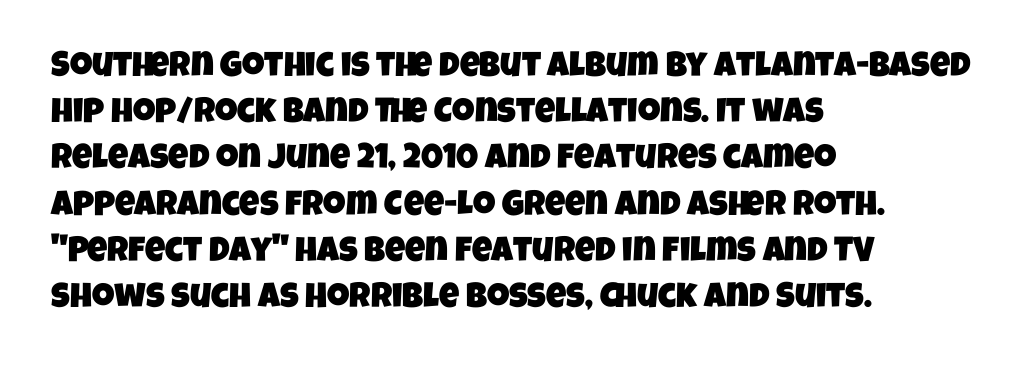
The image shows 35 px condensed sans-serif type; set left-aligned, normal line spacing (1.32x), normal letter spacing, not underlined; low stroke contrast and a large x-height.
